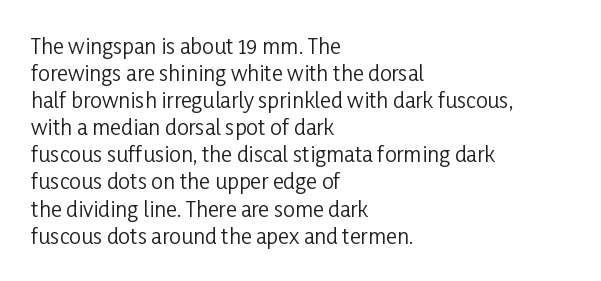
{"italic": "no", "bold": "no", "underline": "no", "align": "left", "line_spacing": "normal", "line_spacing_ratio": 1.29, "letter_spacing": "normal", "letter_spacing_em": 0.0, "glyph_px": 21}
